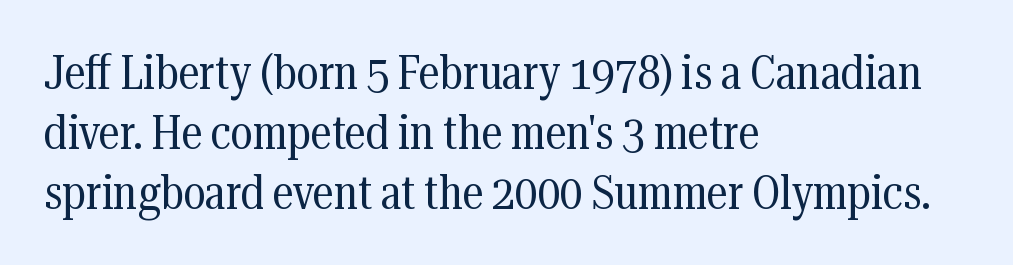
{"serif": "yes", "italic": "no", "bold": "no", "weight": "regular", "width": "condensed", "stroke_contrast": "medium", "x_height": "medium", "monospaced": "no", "underline": "no", "align": "left", "line_spacing": "normal", "line_spacing_ratio": 1.25, "letter_spacing": "normal", "letter_spacing_em": 0.0, "glyph_px": 48}
